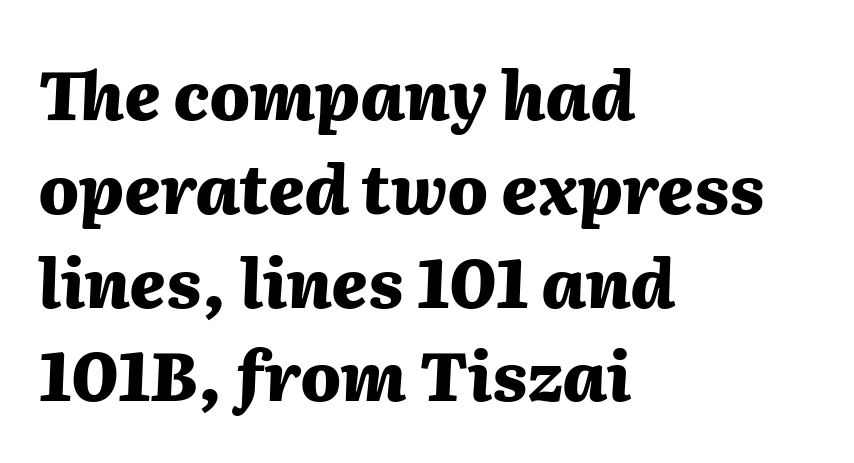
The image shows 67 px heavy type, italic (leaning right); set left-aligned, normal line spacing (1.4x), normal letter spacing, not underlined; medium stroke contrast and a medium x-height.
